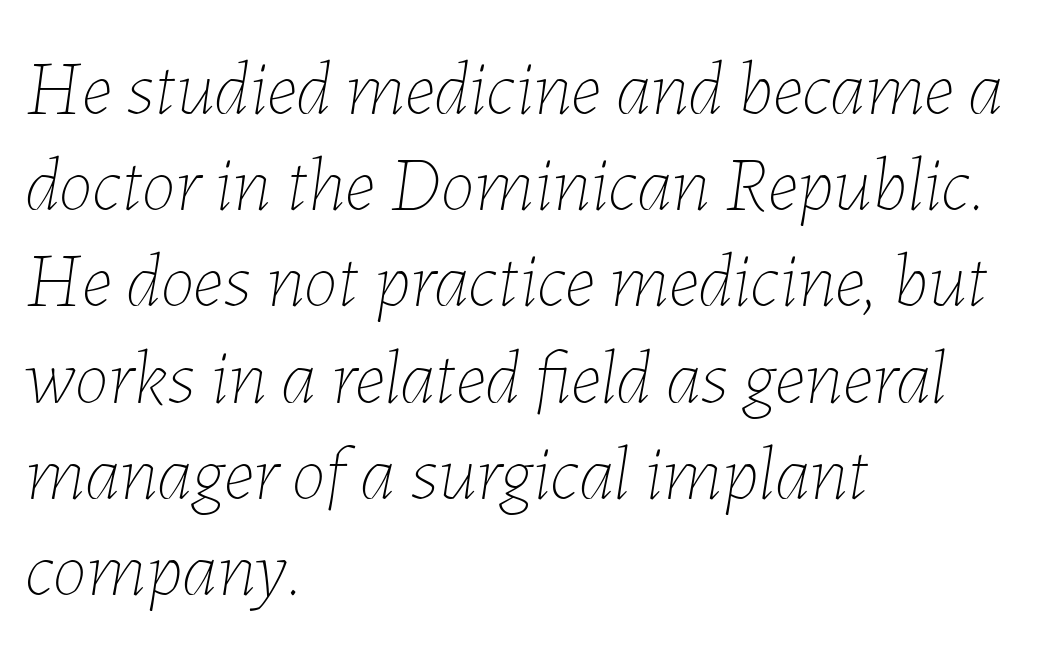
{"italic": "yes", "lean": "right", "slant_degrees": 7, "bold": "no", "weight": "thin", "width": "normal", "stroke_contrast": "low", "x_height": "medium", "monospaced": "no", "underline": "no", "align": "left", "line_spacing": "normal", "line_spacing_ratio": 1.25, "letter_spacing": "normal", "letter_spacing_em": 0.0, "glyph_px": 77}
